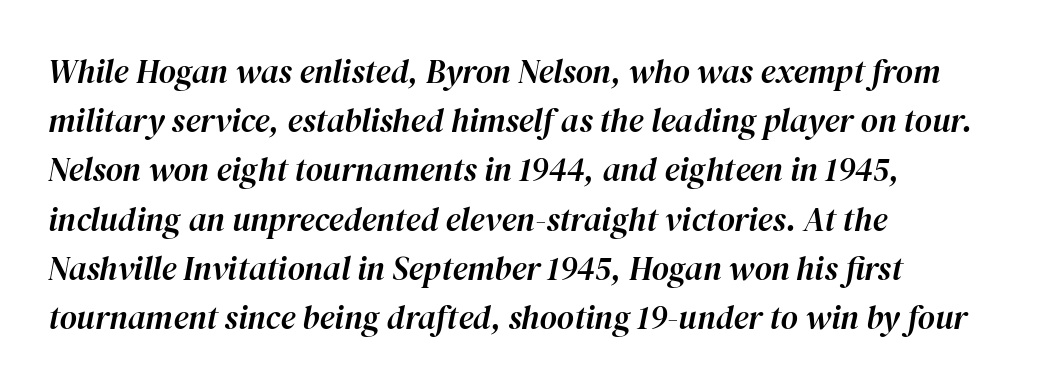
{"italic": "yes", "lean": "right", "slant_degrees": 12, "width": "normal", "stroke_contrast": "high", "x_height": "medium", "monospaced": "no", "underline": "no", "align": "left", "line_spacing": "normal", "line_spacing_ratio": 1.49, "letter_spacing": "normal", "letter_spacing_em": 0.0, "glyph_px": 33}
